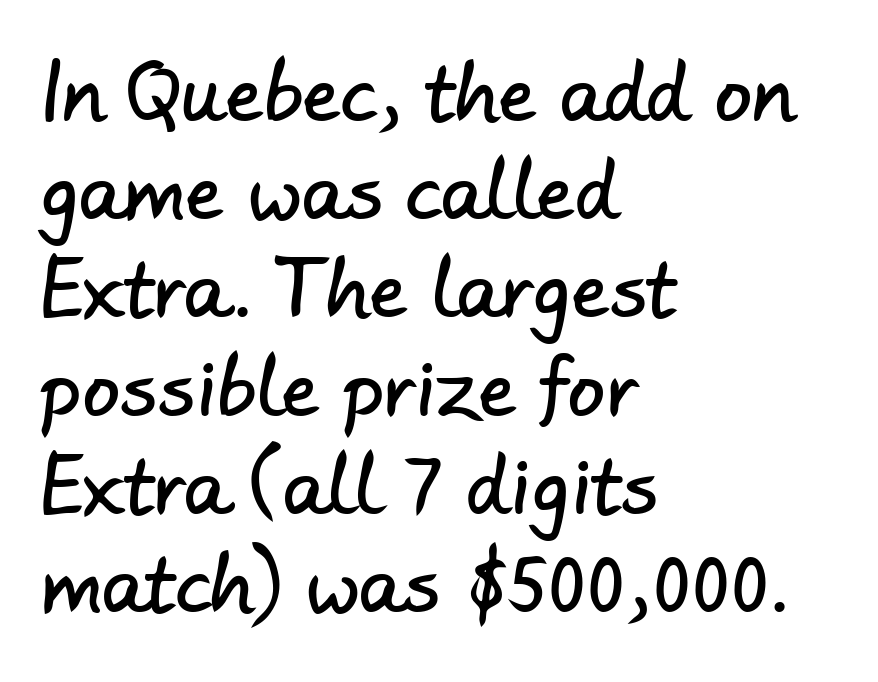
{"serif": "no", "width": "normal", "stroke_contrast": "low", "x_height": "small", "monospaced": "no", "underline": "no", "align": "left", "line_spacing": "normal", "line_spacing_ratio": 1.31, "letter_spacing": "normal", "letter_spacing_em": 0.0, "glyph_px": 75}
